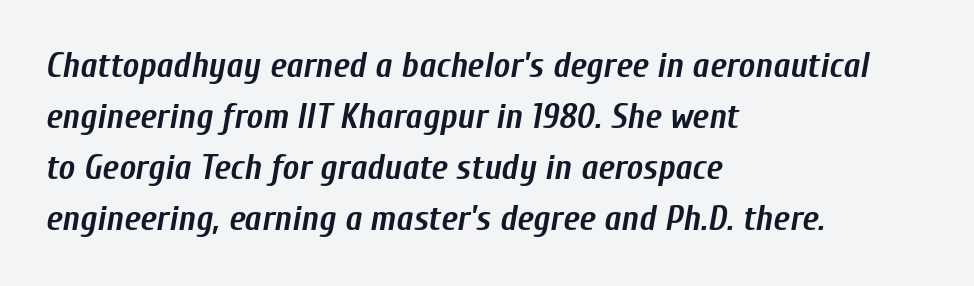
The image shows 35 px semibold, condensed type, italic (leaning right); set left-aligned, normal line spacing (1.46x), normal letter spacing, not underlined; low stroke contrast and a medium x-height.
